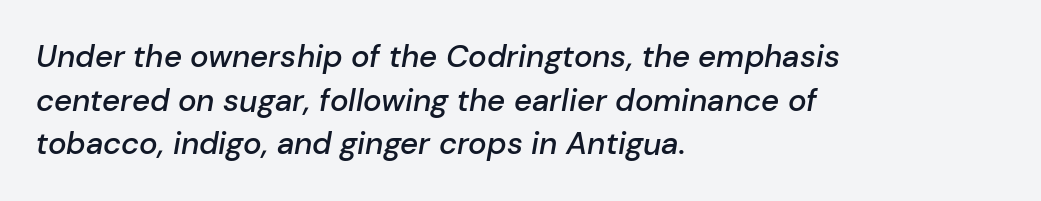
{"italic": "yes", "lean": "right", "slant_degrees": 10, "bold": "semi", "weight": "semibold", "width": "normal", "stroke_contrast": "low", "x_height": "medium", "monospaced": "no", "underline": "no", "align": "left", "line_spacing": "normal", "line_spacing_ratio": 1.41, "letter_spacing": "normal", "letter_spacing_em": 0.0, "glyph_px": 31}
